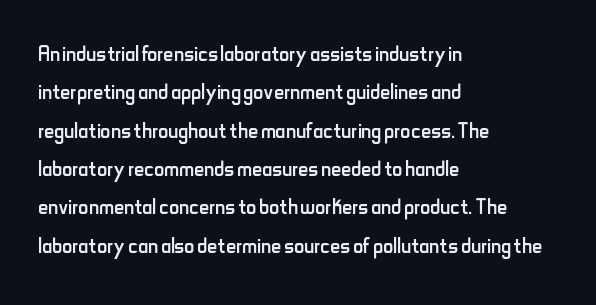
Q: Is the text bold? A: No.
Q: Is the text italic (slanted)? A: No, it is upright.
Q: Is the typeface a serif or a sans-serif typeface? A: Sans-serif.
Q: Is the text underlined? A: No.
Q: How is the paragraph aligned? A: Left-aligned.
Q: Is the spacing between letters normal or unusually wide? A: Normal.
Q: Is the spacing between lines tight, normal or loose? A: Normal.
Q: Width (condensed, normal, or wide)? A: Condensed.
Q: Stroke contrast? A: Low.
Q: x-height? A: Small.
Q: Monospaced? A: No.
